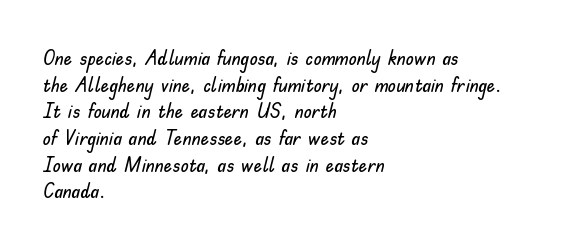
Successive baselines arrive at the customary interval. The space directly below the letters is spotless. The face used here is rendered with its standard letterfit. The rendering anchors every line to the left-hand side.
